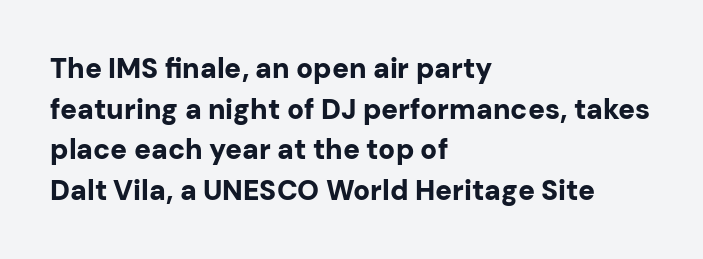
Q: Is the text bold? A: Yes.
Q: Is the text italic (slanted)? A: No, it is upright.
Q: Is the typeface a serif or a sans-serif typeface? A: Sans-serif.
Q: Is the text underlined? A: No.
Q: How is the paragraph aligned? A: Left-aligned.
Q: Is the spacing between letters normal or unusually wide? A: Normal.
Q: Is the spacing between lines tight, normal or loose? A: Normal.
Q: Width (condensed, normal, or wide)? A: Normal.
Q: Stroke contrast? A: Low.
Q: x-height? A: Medium.
Q: Monospaced? A: No.
